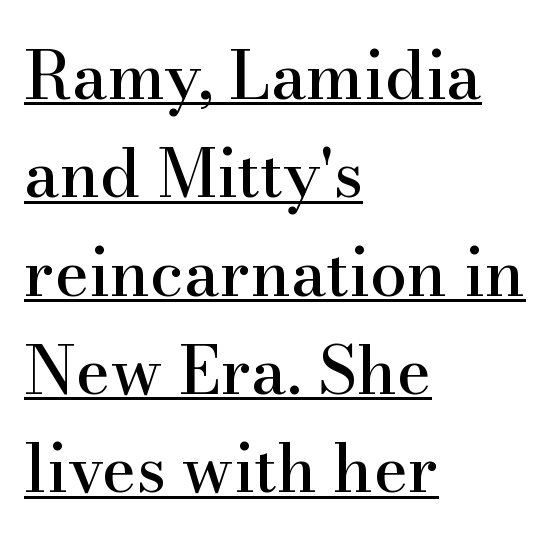
Think of a printed novel: that variable character pitch is what you see here. Nope, not italic — everything's standing straight. Nothing unusual about the tracking: characters are spaced as the font intends. In CSS terms this would be text-align: left. Little horizontal feet cap the strokes, marking this as serif type. In terms of leading, this rendering sits right in the middle.
